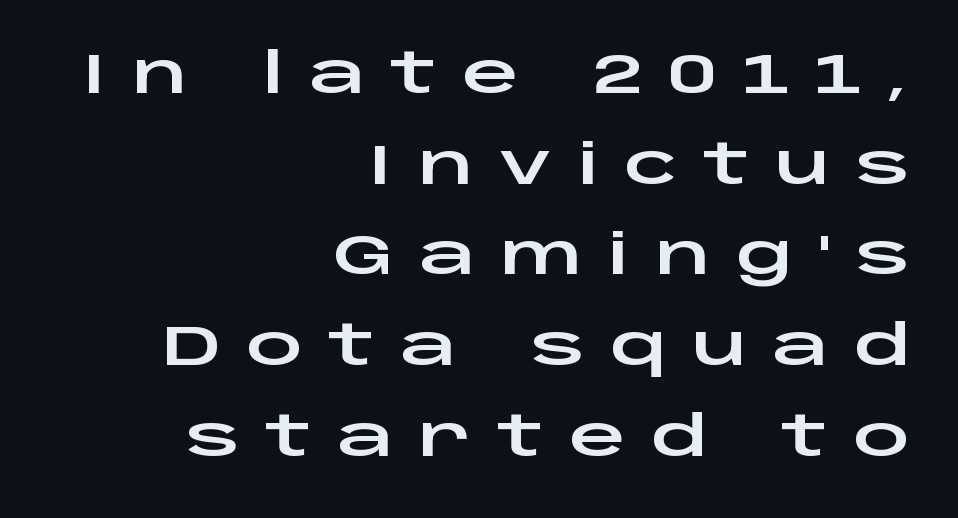
{"serif": "no", "italic": "no", "width": "wide", "stroke_contrast": "low", "x_height": "large", "monospaced": "no", "underline": "no", "align": "right", "line_spacing": "normal", "line_spacing_ratio": 1.62, "letter_spacing": "wide", "letter_spacing_em": 0.45, "glyph_px": 56}
